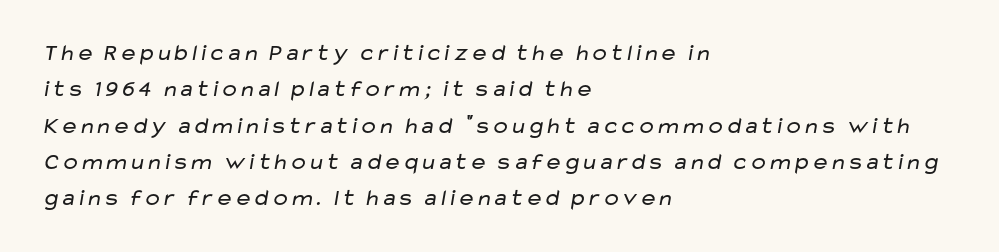
The image shows 23 px text type; set left-aligned, normal line spacing (1.58x), normal letter spacing, not underlined.
